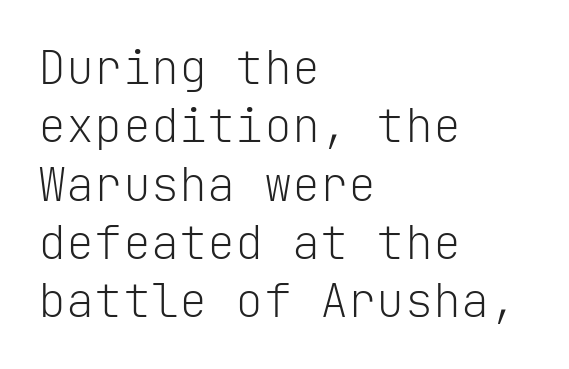
{"serif": "no", "italic": "no", "bold": "no", "weight": "light", "width": "normal", "stroke_contrast": "low", "x_height": "medium", "monospaced": "yes", "underline": "no", "align": "left", "line_spacing_ratio": 1.24, "letter_spacing": "normal", "letter_spacing_em": 0.0, "glyph_px": 47}
